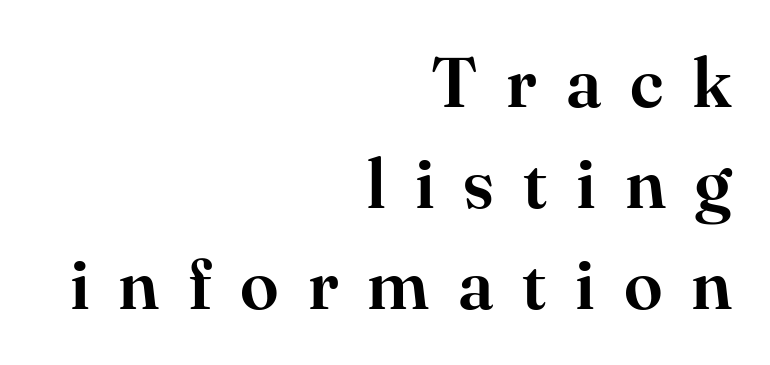
{"serif": "yes", "italic": "no", "width": "normal", "stroke_contrast": "high", "x_height": "small", "monospaced": "no", "underline": "no", "align": "right", "line_spacing": "normal", "line_spacing_ratio": 1.44, "letter_spacing": "wide", "letter_spacing_em": 0.41, "glyph_px": 70}
